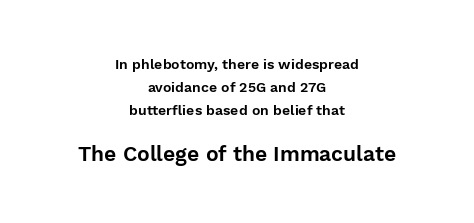
Compared with a flush-left layout, this one balances lines on the center instead. The gap between lines stays unmarked. This is the regular roman posture of the typeface. Reading down the column, the eye jumps a familiar distance to each next line. There is no visible air inserted between adjacent glyphs. Look at the glyph heights: the lower group is clearly the bigger setting.
